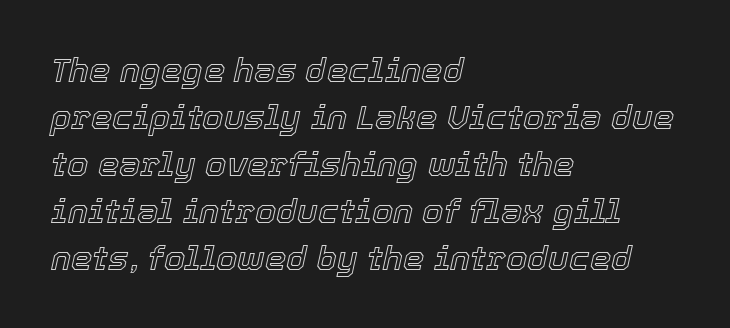
{"italic": "yes", "lean": "right", "slant_degrees": 12, "width": "normal", "x_height": "medium", "monospaced": "no", "underline": "no", "align": "left", "line_spacing": "normal", "line_spacing_ratio": 1.38, "letter_spacing": "normal", "letter_spacing_em": 0.0, "glyph_px": 34}
